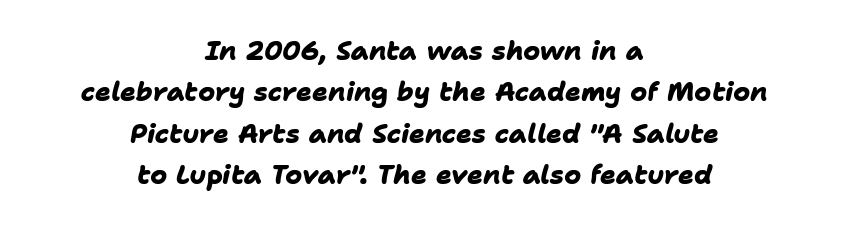
Q: Is the text bold? A: Yes.
Q: Is the text underlined? A: No.
Q: How is the paragraph aligned? A: Centered.
Q: Is the spacing between letters normal or unusually wide? A: Normal.
Q: Is the spacing between lines tight, normal or loose? A: Normal.
